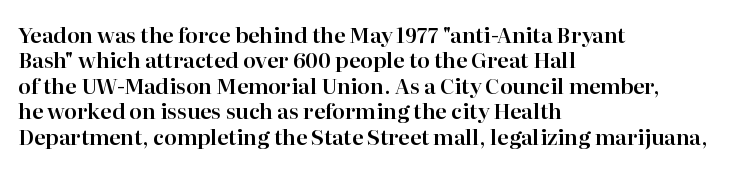
Q: Is the text italic (slanted)? A: No, it is upright.
Q: Is the text underlined? A: No.
Q: How is the paragraph aligned? A: Left-aligned.
Q: Is the spacing between letters normal or unusually wide? A: Normal.
